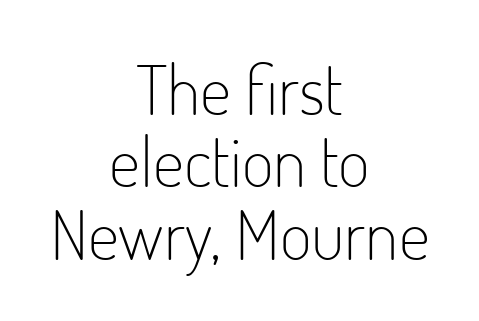
The image shows 69 px light, condensed sans-serif type, upright; set centered, tight line spacing (1.05x), normal letter spacing, not underlined; low stroke contrast and a small x-height.
